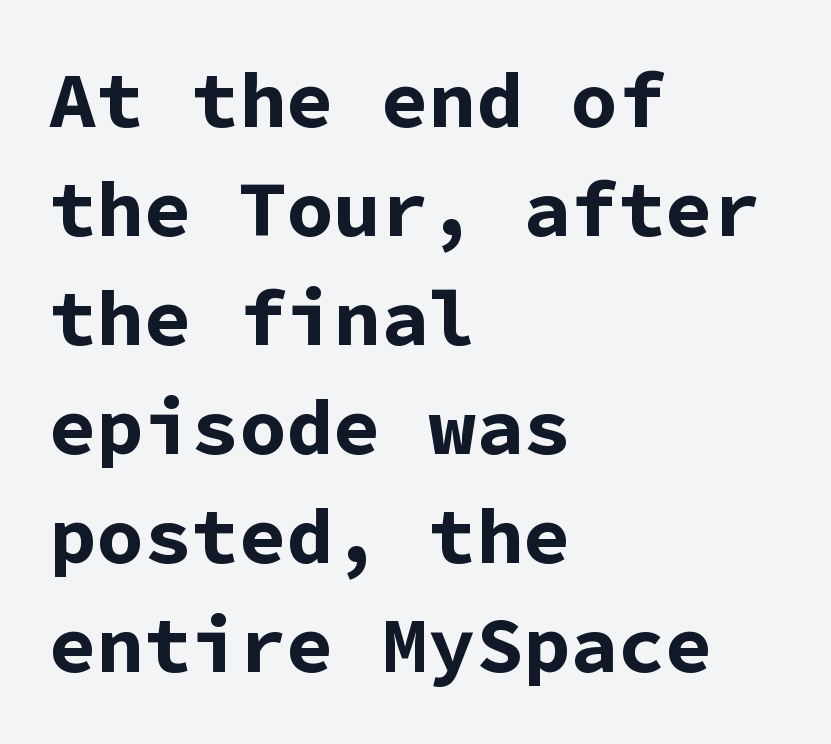
A sans-serif font was chosen for this passage. Here the glyphs are tracked normally, forming tight word shapes. These lines sit exactly where default settings would place them. The passage shown is typed in a monospace face where columns stay perfectly aligned. The compositor pushed each line to the left boundary.
